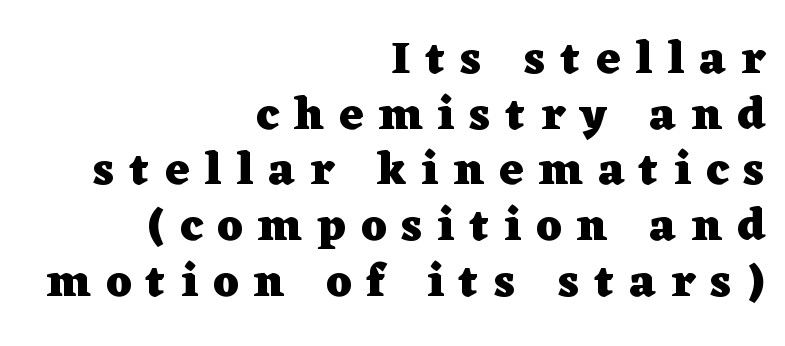
Q: Is the text bold? A: Yes.
Q: Is the text italic (slanted)? A: No, it is upright.
Q: Is the typeface a serif or a sans-serif typeface? A: Serif.
Q: Is the text underlined? A: No.
Q: How is the paragraph aligned? A: Right-aligned.
Q: Is the spacing between letters normal or unusually wide? A: Unusually wide.
Q: Width (condensed, normal, or wide)? A: Wide.
Q: Stroke contrast? A: Low.
Q: x-height? A: Medium.
Q: Monospaced? A: No.
